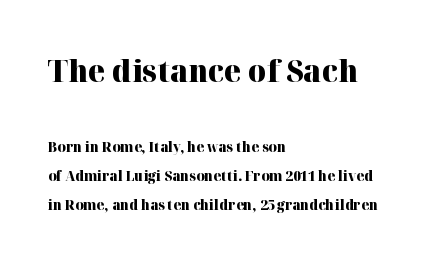
{"serif": "yes", "italic": "no", "bold": "yes", "weight": "heavy", "width": "normal", "stroke_contrast": "high", "x_height": "medium", "monospaced": "no", "underline": "no", "align": "left", "line_spacing": "loose", "line_spacing_ratio": 2.07, "letter_spacing": "normal", "letter_spacing_em": 0.0, "larger_block": "first", "size_ratio": 2.21, "glyph_px": 31}
